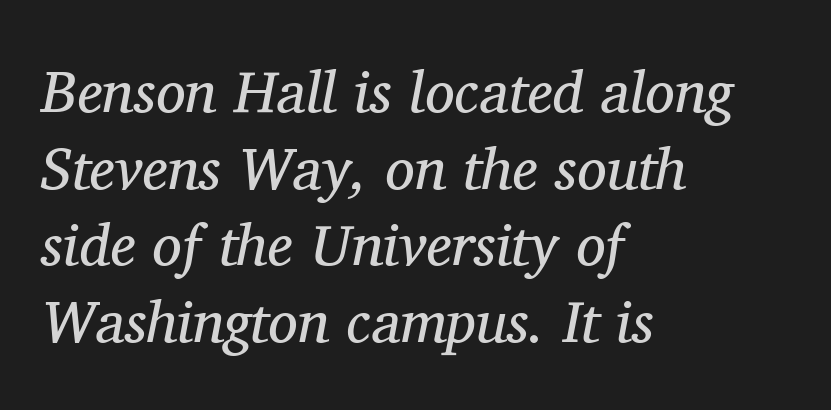
The image shows 59 px regular-weight serif type, italic (leaning right); set left-aligned, normal line spacing (1.3x), normal letter spacing, not underlined; medium stroke contrast and a medium x-height.
